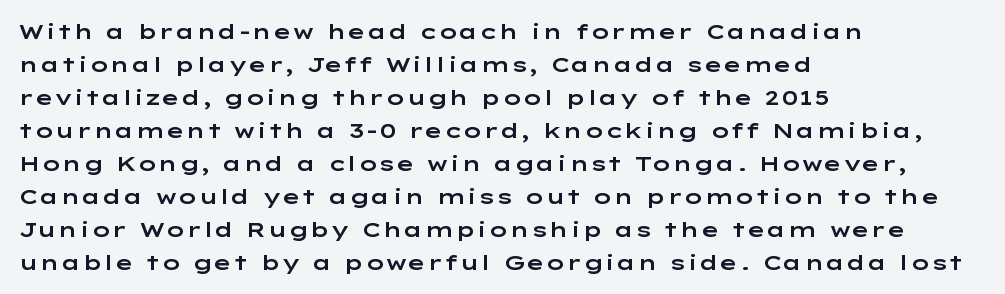
{"italic": "no", "underline": "no", "align": "left", "line_spacing": "normal", "line_spacing_ratio": 1.57, "letter_spacing": "normal", "letter_spacing_em": 0.0, "glyph_px": 21}
